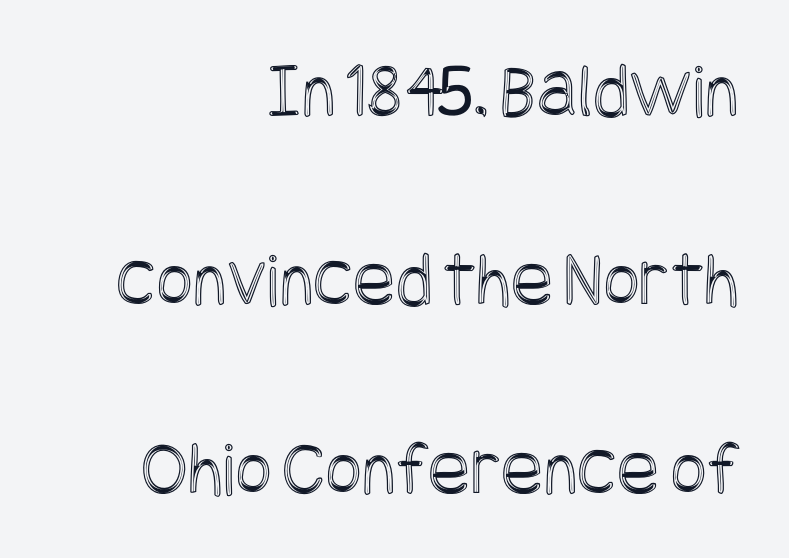
Q: Is the text italic (slanted)? A: No, it is upright.
Q: Is the text underlined? A: No.
Q: How is the paragraph aligned? A: Right-aligned.
Q: Is the spacing between letters normal or unusually wide? A: Normal.
Q: Is the spacing between lines tight, normal or loose? A: Loose.
Q: Width (condensed, normal, or wide)? A: Condensed.
Q: x-height? A: Large.
